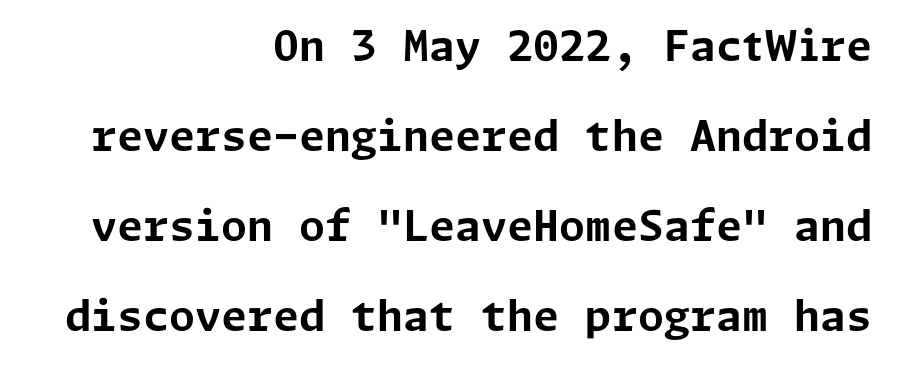
Q: Is the text bold? A: Yes.
Q: Is the text italic (slanted)? A: No, it is upright.
Q: Is the typeface a serif or a sans-serif typeface? A: Sans-serif.
Q: Is the text underlined? A: No.
Q: How is the paragraph aligned? A: Right-aligned.
Q: Is the spacing between letters normal or unusually wide? A: Normal.
Q: Is the spacing between lines tight, normal or loose? A: Loose.
Q: Width (condensed, normal, or wide)? A: Normal.
Q: Stroke contrast? A: Low.
Q: x-height? A: Medium.
